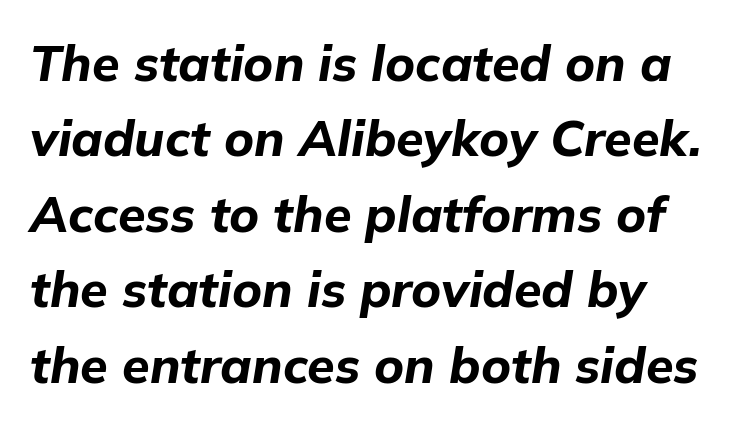
Q: Is the text bold? A: Yes.
Q: Is the text italic (slanted)? A: Yes, it leans right by about 9 degrees.
Q: Is the text underlined? A: No.
Q: Is the spacing between letters normal or unusually wide? A: Normal.
Q: Is the spacing between lines tight, normal or loose? A: Normal.
Q: Width (condensed, normal, or wide)? A: Normal.
Q: Stroke contrast? A: Low.
Q: x-height? A: Medium.
Q: Monospaced? A: No.
